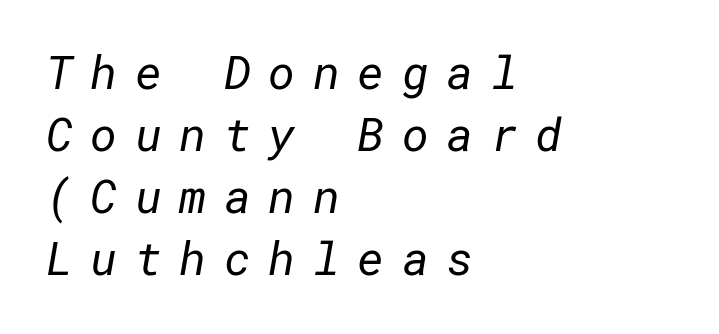
The image shows 46 px regular-weight sans-serif type; set left-aligned, normal line spacing (1.35x), unusually wide letter spacing (+0.38 em), not underlined; low stroke contrast and a medium x-height.
